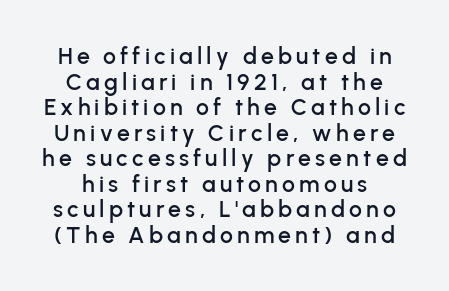
{"italic": "no", "underline": "no", "line_spacing": "tight", "line_spacing_ratio": 1.11, "glyph_px": 23}
